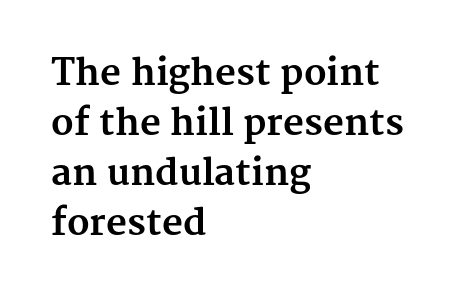
The image shows 36 px bold serif type, upright; set left-aligned, normal line spacing (1.39x), normal letter spacing, not underlined; medium stroke contrast and a medium x-height.
